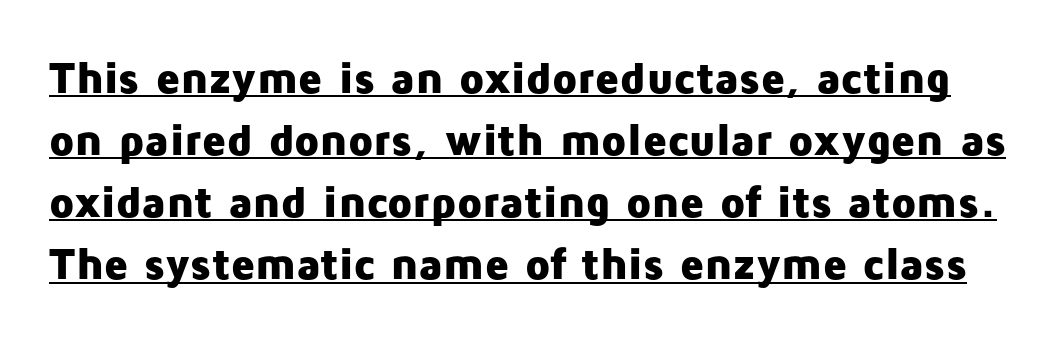
Q: Is the text bold? A: Yes.
Q: Is the text italic (slanted)? A: No, it is upright.
Q: Is the typeface a serif or a sans-serif typeface? A: Sans-serif.
Q: Is the text underlined? A: Yes.
Q: Is the spacing between letters normal or unusually wide? A: Normal.
Q: Is the spacing between lines tight, normal or loose? A: Normal.
Q: Width (condensed, normal, or wide)? A: Normal.
Q: Stroke contrast? A: Low.
Q: x-height? A: Medium.
Q: Monospaced? A: No.
